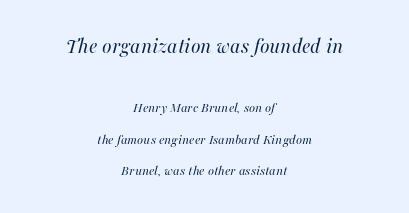
Q: Is the text bold? A: No.
Q: Is the text italic (slanted)? A: Yes, it leans right by about 16 degrees.
Q: Is the text underlined? A: No.
Q: How is the paragraph aligned? A: Centered.
Q: Is the spacing between letters normal or unusually wide? A: Normal.
Q: Is the spacing between lines tight, normal or loose? A: Loose.
Q: Which block of text is set in a larger size, the first (top) or the second (bottom)? A: The first (top) one.
